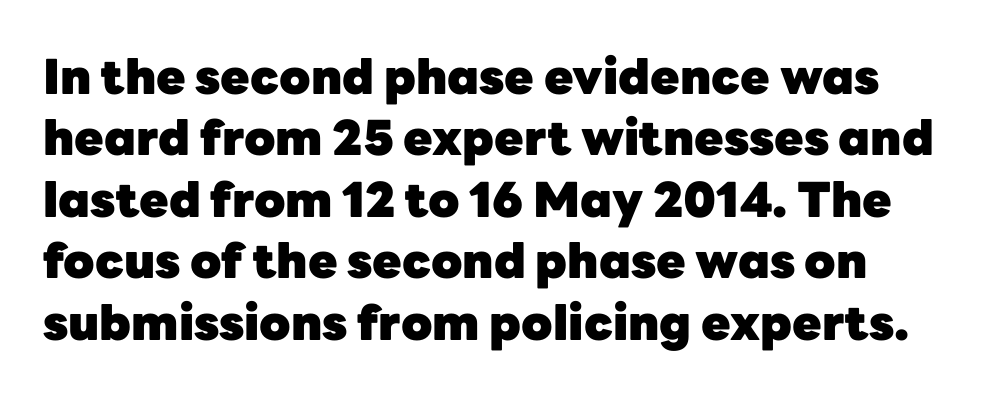
{"serif": "no", "italic": "no", "bold": "yes", "weight": "heavy", "width": "normal", "stroke_contrast": "low", "x_height": "medium", "monospaced": "no", "underline": "no", "line_spacing": "normal", "line_spacing_ratio": 1.28, "letter_spacing": "normal", "letter_spacing_em": 0.0, "glyph_px": 48}
